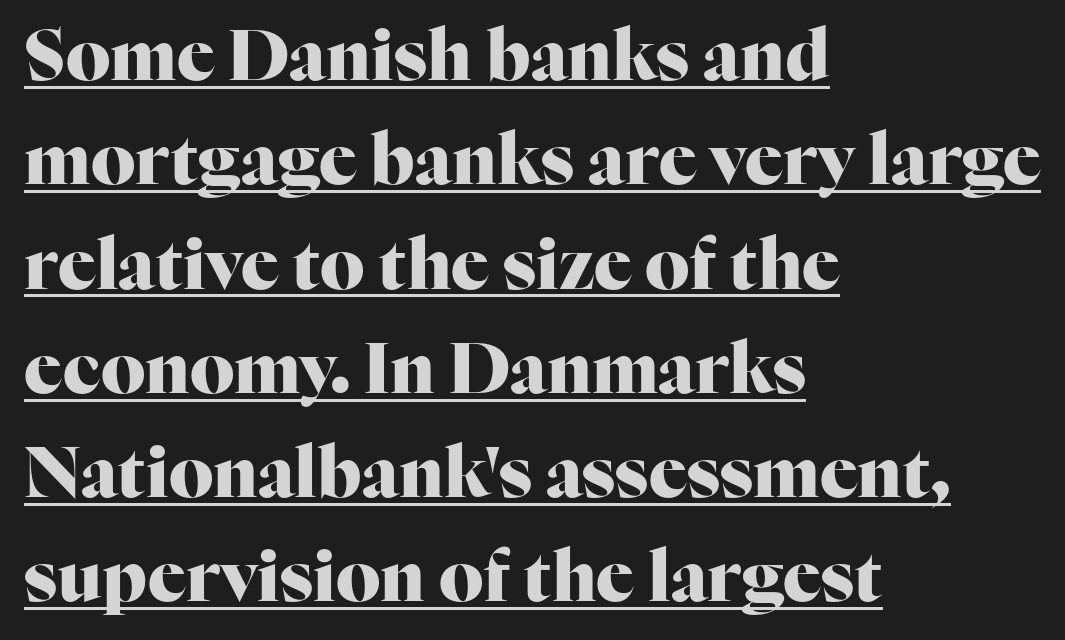
The image shows 70 px heavy serif type, upright; set left-aligned, normal line spacing (1.49x), normal letter spacing, underlined; high stroke contrast and a medium x-height.
